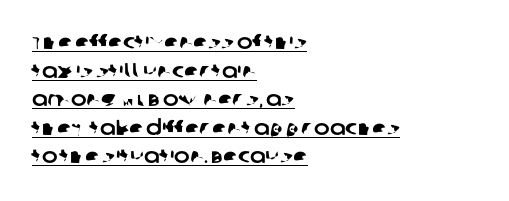
Q: Is the text underlined? A: Yes.
Q: How is the paragraph aligned? A: Left-aligned.
Q: Is the spacing between letters normal or unusually wide? A: Normal.
Q: Is the spacing between lines tight, normal or loose? A: Normal.
